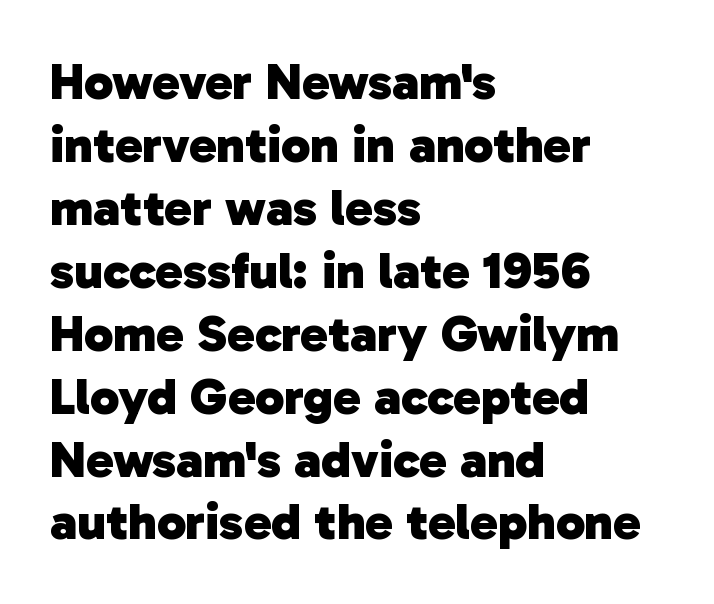
The image shows 52 px heavy sans-serif type; set left-aligned, line spacing 1.21x, normal letter spacing, not underlined; low stroke contrast and a medium x-height.
